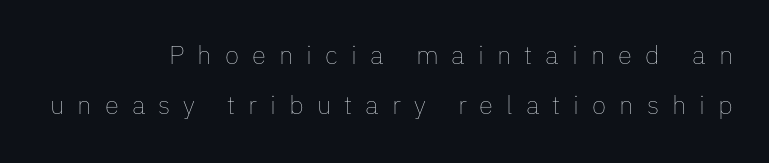
All the whitespace from short lines collects on the left. Plain, unruled lines of type. No heavy texture on the line: the type isn't bold. What stands out about the letter spacing? Its width — letters are far apart.
